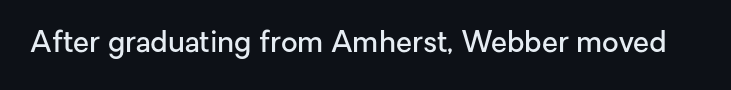
The image shows 29 px semibold sans-serif type, upright; set normal letter spacing, not underlined; low stroke contrast and a medium x-height.
